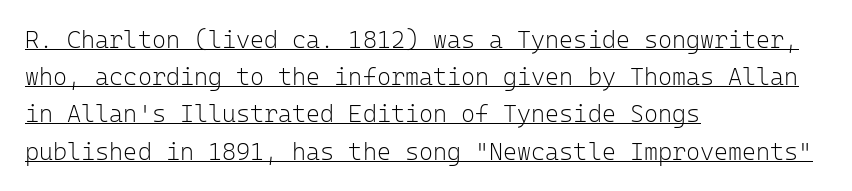
This is not heavy type; no bold has been used. How are the letters spaced? Ordinarily, with no added tracking. When letters stand straight like this, we call the style roman or upright. The lines are quadded left.
